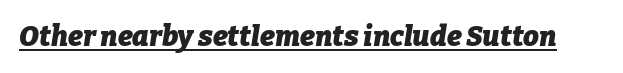
As a designer I'd log this as weight 700, bold. Quick note: italic. There is no visible air inserted between adjacent glyphs. The sample's only ornament is a line tracing under the words.
